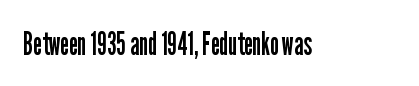
The image shows 33 px regular-weight, condensed sans-serif type, upright; set normal letter spacing, not underlined; low stroke contrast and a medium x-height.
